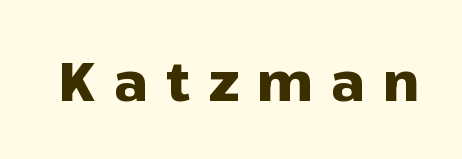
{"serif": "no", "italic": "no", "bold": "yes", "weight": "heavy", "width": "normal", "stroke_contrast": "low", "x_height": "medium", "monospaced": "no", "underline": "no", "letter_spacing": "wide", "letter_spacing_em": 0.33, "glyph_px": 55}
